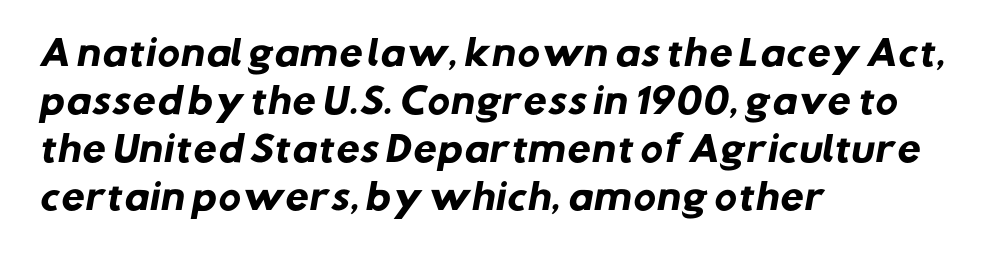
The image shows 34 px heavy sans-serif type; set left-aligned, normal line spacing (1.41x), normal letter spacing, not underlined; low stroke contrast and a medium x-height.
